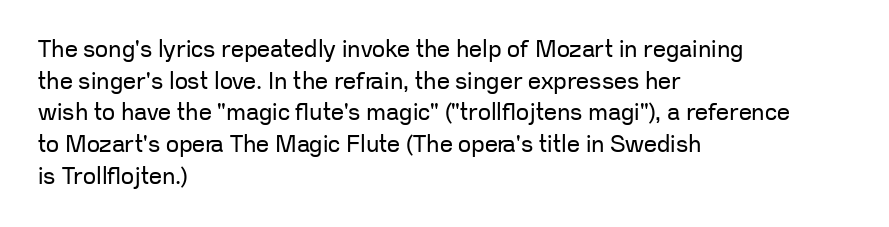
The image shows 23 px text type, upright; set left-aligned, normal line spacing (1.38x), normal letter spacing, not underlined.
